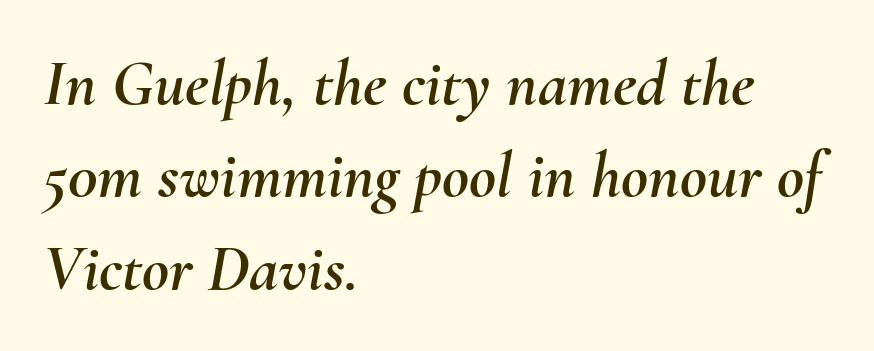
The image shows 66 px text type, italic (leaning right); set left-aligned, normal line spacing (1.4x), normal letter spacing, not underlined; medium stroke contrast and a small x-height.
